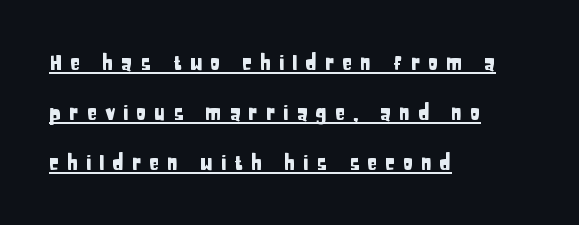
Q: Is the text italic (slanted)? A: No, it is upright.
Q: Is the text underlined? A: Yes.
Q: How is the paragraph aligned? A: Left-aligned.
Q: Is the spacing between letters normal or unusually wide? A: Unusually wide.
Q: Is the spacing between lines tight, normal or loose? A: Loose.
